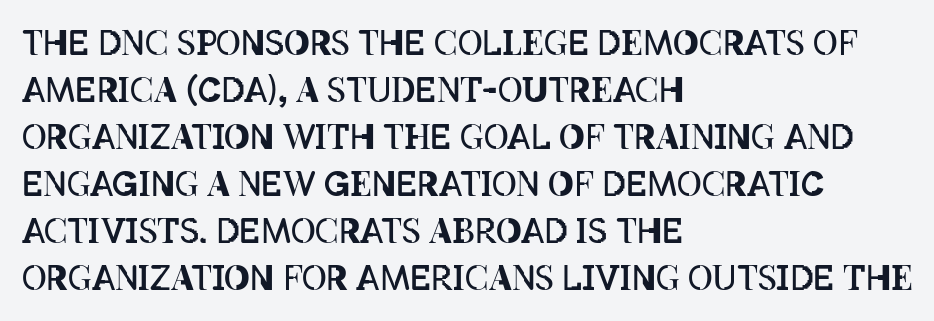
These glyphs show unthickened strokes, regular width or finer. Has an underline been added? It has not. Each letter keeps its own natural width here, so spacing adapts to shape. The typesetter chose a ragged-right arrangement here. A normal amount of white space separates one row of letters from the next.
